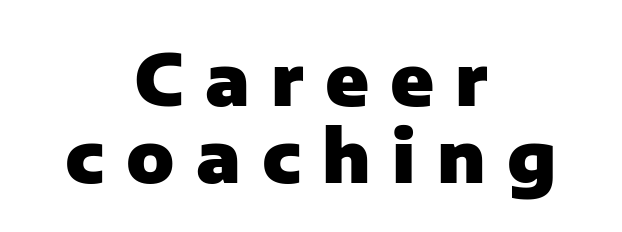
The image shows 71 px heavy sans-serif type, upright; set centered, tight line spacing (1.09x), unusually wide letter spacing (+0.3 em), not underlined; low stroke contrast and a medium x-height.
